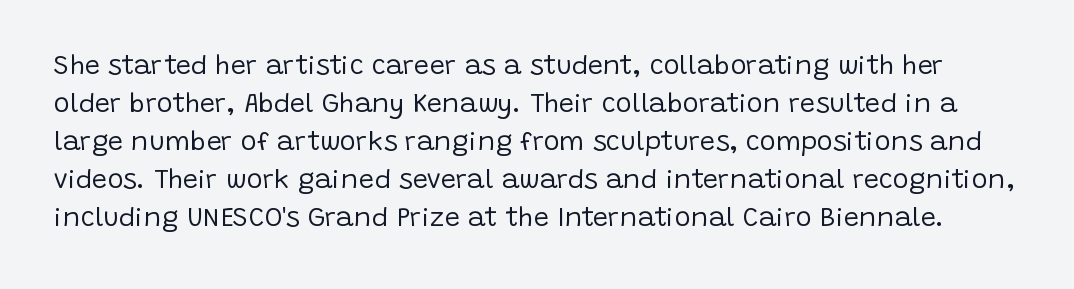
Q: Is the text bold? A: No.
Q: Is the text italic (slanted)? A: No, it is upright.
Q: Is the text underlined? A: No.
Q: Is the spacing between letters normal or unusually wide? A: Normal.
Q: Is the spacing between lines tight, normal or loose? A: Normal.
